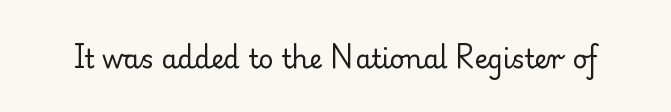
The image shows 26 px text type, upright; set normal letter spacing, not underlined.
